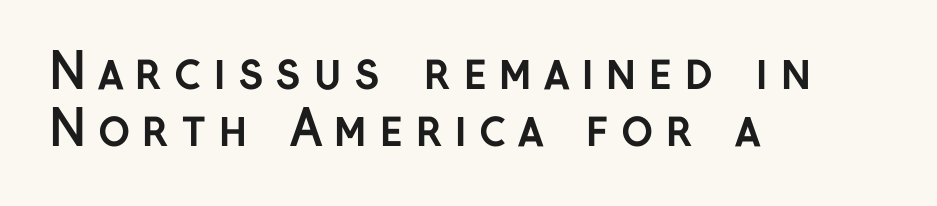
Q: Is the text bold? A: Yes.
Q: Is the text italic (slanted)? A: No, it is upright.
Q: Is the typeface a serif or a sans-serif typeface? A: Sans-serif.
Q: Is the text underlined? A: No.
Q: How is the paragraph aligned? A: Left-aligned.
Q: Is the spacing between letters normal or unusually wide? A: Unusually wide.
Q: Width (condensed, normal, or wide)? A: Normal.
Q: Stroke contrast? A: Low.
Q: x-height? A: Medium.
Q: Monospaced? A: No.
